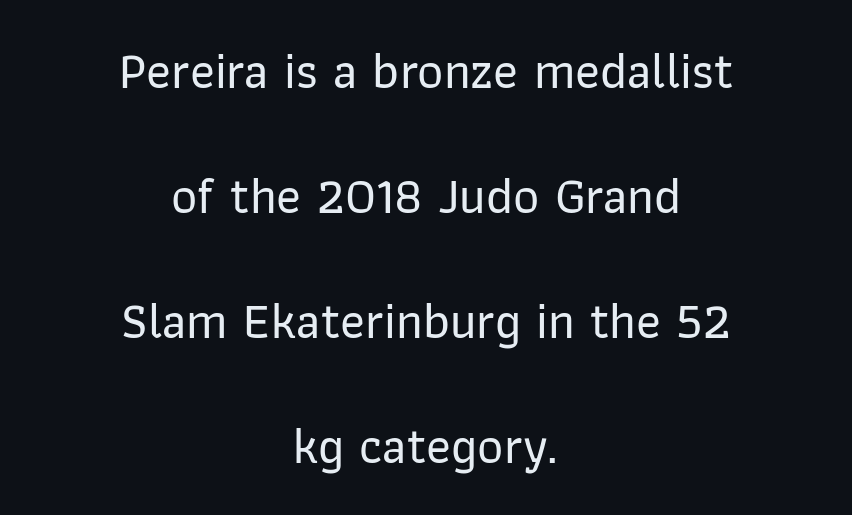
{"serif": "no", "italic": "no", "width": "normal", "stroke_contrast": "low", "x_height": "medium", "monospaced": "no", "underline": "no", "align": "center", "line_spacing": "loose", "line_spacing_ratio": 2.45, "letter_spacing": "normal", "letter_spacing_em": 0.0, "glyph_px": 51}
